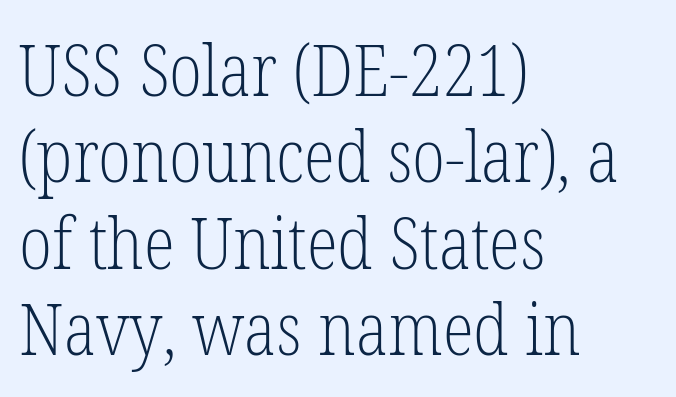
The image shows 72 px light, condensed serif type, upright; set left-aligned, line spacing 1.2x, normal letter spacing, not underlined; low stroke contrast and a medium x-height.
